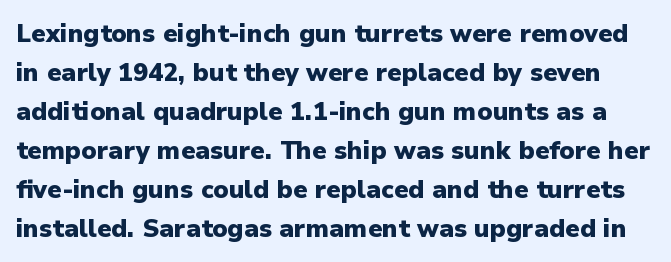
Q: Is the text bold? A: Yes.
Q: Is the text italic (slanted)? A: No, it is upright.
Q: Is the text underlined? A: No.
Q: Is the spacing between letters normal or unusually wide? A: Normal.
Q: Is the spacing between lines tight, normal or loose? A: Normal.
